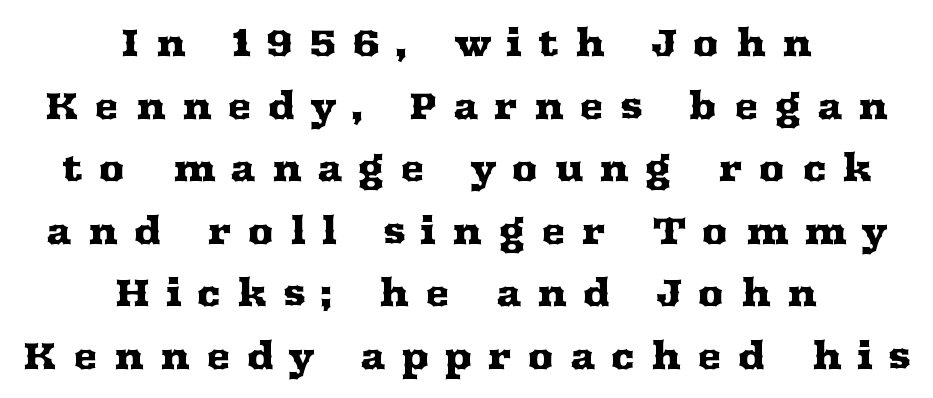
Tracking value appears strongly positive — letters spread wide. Do the letters lean? They stand straight. The passage shown is typed in a proportional face where columns would drift. Summary of vertical rhythm: regular, with standard interline spacing. Check where the strokes stop: tiny serifs finish them off.
